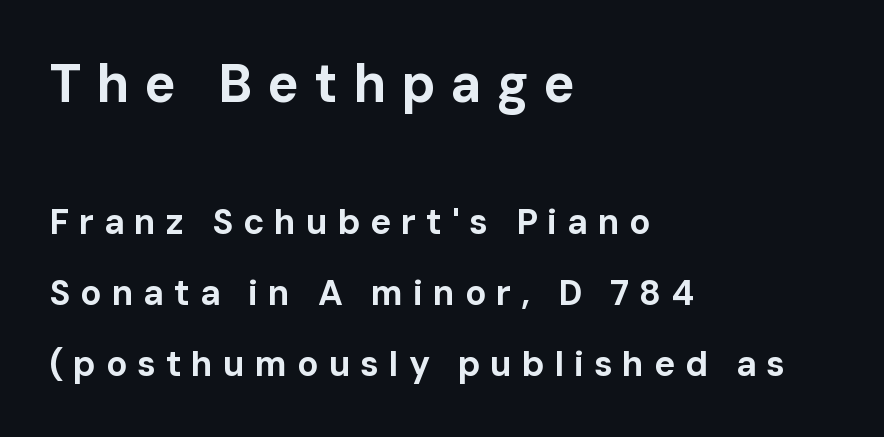
{"serif": "no", "italic": "no", "bold": "yes", "weight": "bold", "width": "normal", "stroke_contrast": "low", "x_height": "medium", "monospaced": "no", "underline": "no", "align": "left", "line_spacing": "loose", "line_spacing_ratio": 2.03, "letter_spacing": "wide", "letter_spacing_em": 0.28, "larger_block": "first", "size_ratio": 1.51, "glyph_px": 53}
